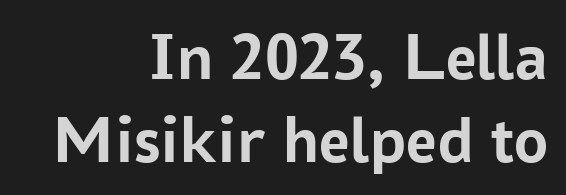
{"serif": "no", "italic": "no", "bold": "yes", "weight": "semibold", "width": "normal", "stroke_contrast": "low", "x_height": "medium", "monospaced": "no", "underline": "no", "align": "right", "line_spacing_ratio": 1.22, "letter_spacing": "normal", "letter_spacing_em": 0.0, "glyph_px": 68}
